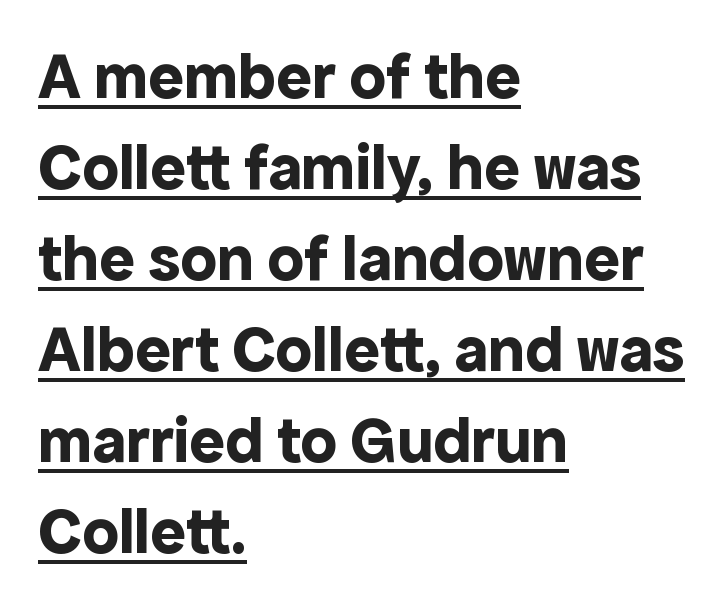
Q: Is the text bold? A: Yes.
Q: Is the text italic (slanted)? A: No, it is upright.
Q: Is the typeface a serif or a sans-serif typeface? A: Sans-serif.
Q: Is the text underlined? A: Yes.
Q: How is the paragraph aligned? A: Left-aligned.
Q: Is the spacing between letters normal or unusually wide? A: Normal.
Q: Is the spacing between lines tight, normal or loose? A: Normal.
Q: Width (condensed, normal, or wide)? A: Normal.
Q: x-height? A: Medium.
Q: Monospaced? A: No.
